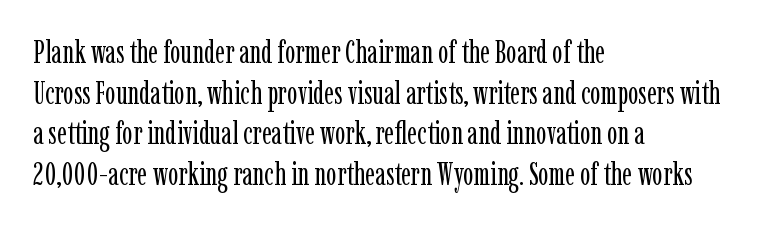
{"serif": "yes", "italic": "no", "bold": "no", "weight": "regular", "width": "condensed", "stroke_contrast": "low", "x_height": "medium", "monospaced": "no", "underline": "no", "align": "left", "line_spacing": "normal", "line_spacing_ratio": 1.31, "letter_spacing": "normal", "letter_spacing_em": 0.0, "glyph_px": 31}
